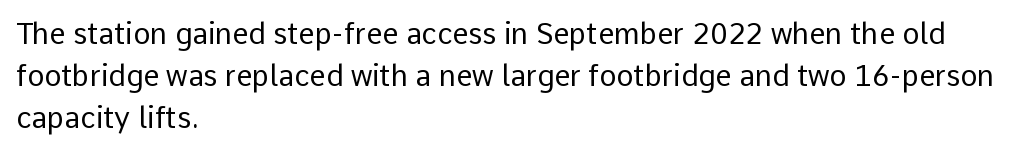
The image shows 29 px regular-weight sans-serif type, upright; set left-aligned, normal line spacing (1.45x), normal letter spacing, not underlined; low stroke contrast and a medium x-height.
